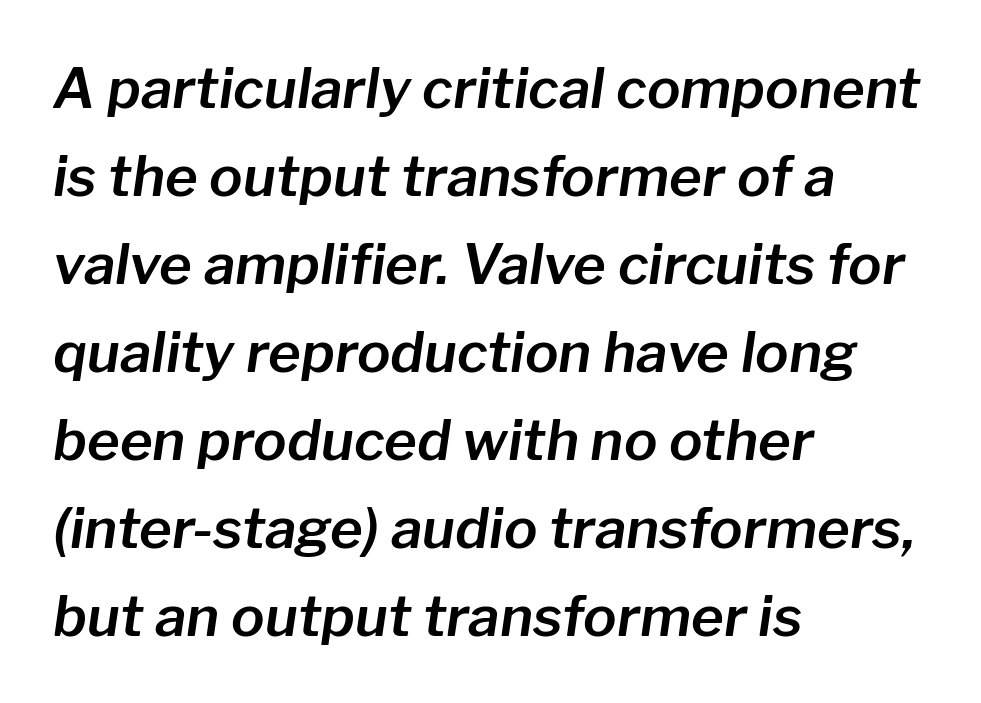
The image shows 56 px text type, italic (leaning right); set left-aligned, normal line spacing (1.57x), normal letter spacing, not underlined; low stroke contrast and a medium x-height.
